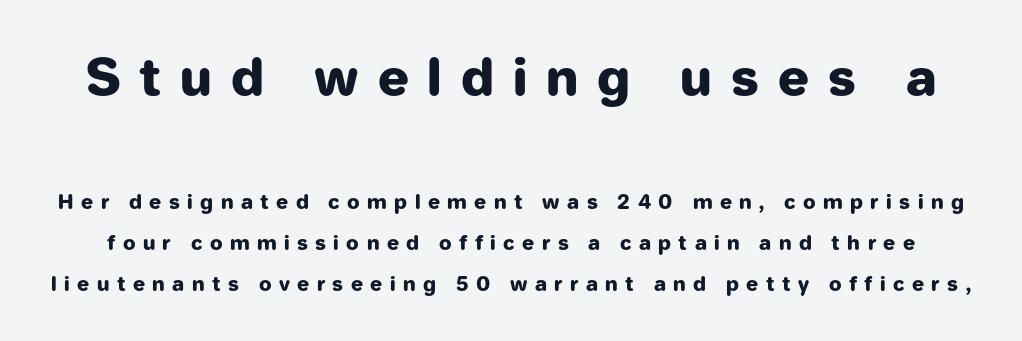
The image shows 51 px heavy sans-serif type, upright; set loose line spacing (2.03x), unusually wide letter spacing (+0.37 em), not underlined; the first (top) block is 2.55x larger; low stroke contrast and a medium x-height.
